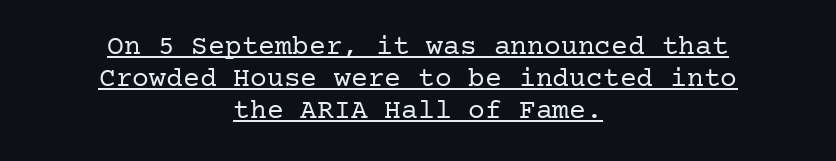
Q: Is the text bold? A: No.
Q: Is the text italic (slanted)? A: No, it is upright.
Q: Is the typeface a serif or a sans-serif typeface? A: Serif.
Q: Is the text underlined? A: Yes.
Q: How is the paragraph aligned? A: Centered.
Q: Is the spacing between letters normal or unusually wide? A: Normal.
Q: Is the spacing between lines tight, normal or loose? A: Tight.
Q: Width (condensed, normal, or wide)? A: Normal.
Q: Stroke contrast? A: Low.
Q: x-height? A: Medium.
